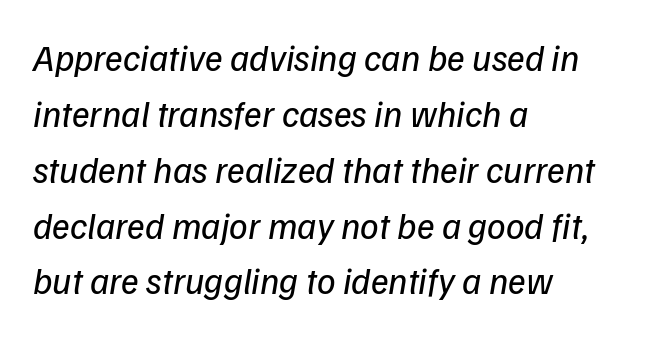
{"italic": "yes", "lean": "right", "slant_degrees": 9, "bold": "no", "weight": "regular", "width": "normal", "stroke_contrast": "low", "x_height": "medium", "monospaced": "no", "underline": "no", "align": "left", "line_spacing": "normal", "line_spacing_ratio": 1.51, "letter_spacing": "normal", "letter_spacing_em": 0.0, "glyph_px": 37}
